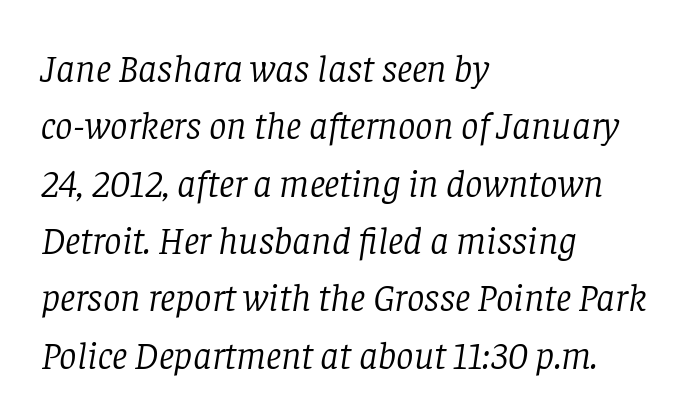
The image shows 39 px light serif type, italic (leaning right); set left-aligned, normal line spacing (1.47x), normal letter spacing, not underlined; low stroke contrast and a large x-height.
